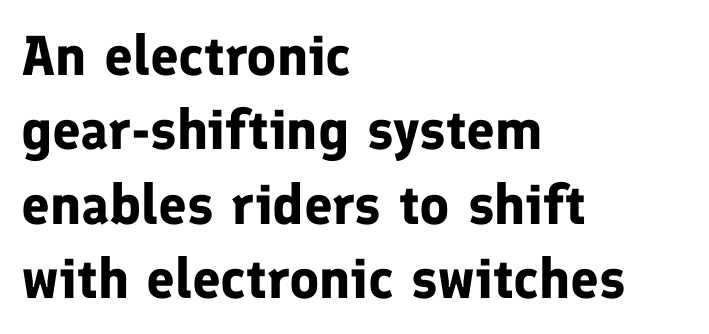
The image shows 56 px bold sans-serif type, upright; set left-aligned, normal line spacing (1.33x), normal letter spacing, not underlined; low stroke contrast and a medium x-height.
